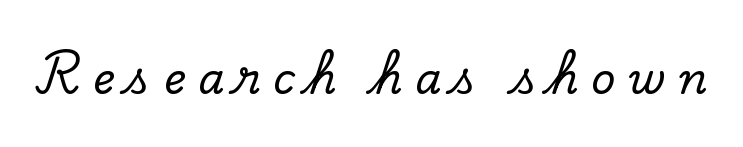
Q: Is the text italic (slanted)? A: Yes.
Q: Is the typeface a serif or a sans-serif typeface? A: Serif.
Q: Is the text underlined? A: No.
Q: Is the spacing between letters normal or unusually wide? A: Unusually wide.
Q: Width (condensed, normal, or wide)? A: Normal.
Q: Stroke contrast? A: Low.
Q: x-height? A: Small.
Q: Monospaced? A: No.
